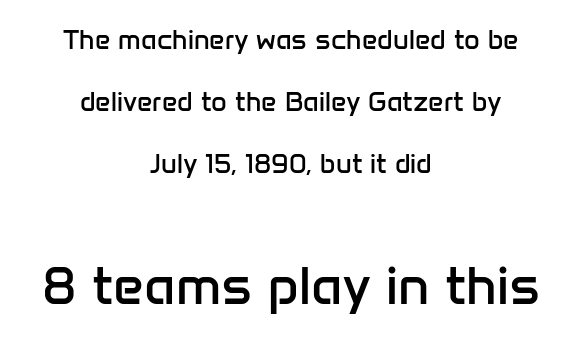
The image shows 54 px regular-weight sans-serif type, upright; set centered, loose line spacing (2.29x), normal letter spacing, not underlined; the second (bottom) block is 2.0x larger; low stroke contrast and a medium x-height.
